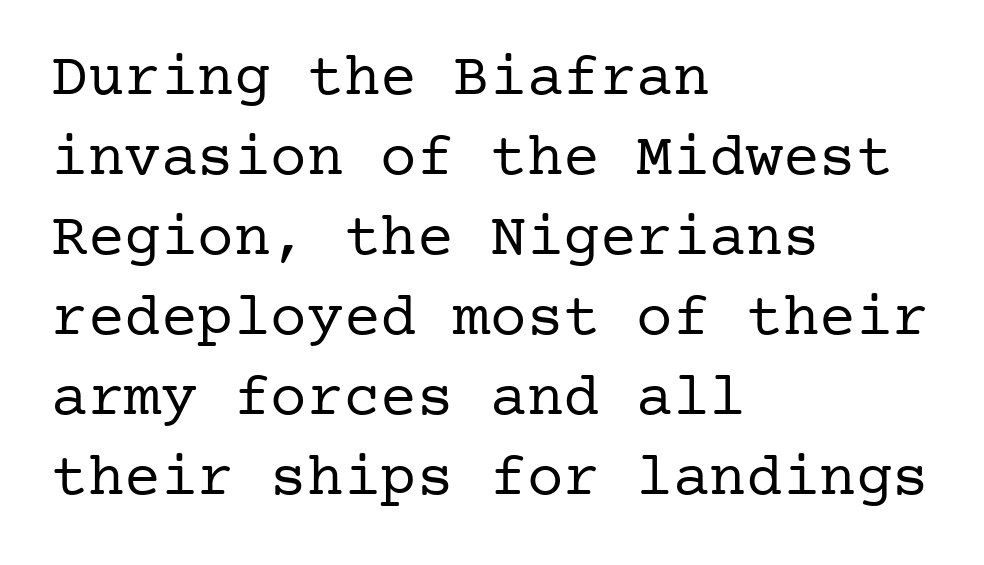
The face looks like a standard text weight, possibly lighter. Caption: multi-line text, flush left, ragged right. Posture: upright roman. A serif font was chosen for this passage. The space directly below the letters is spotless. Nothing unusual about the tracking: characters are spaced as the font intends.
